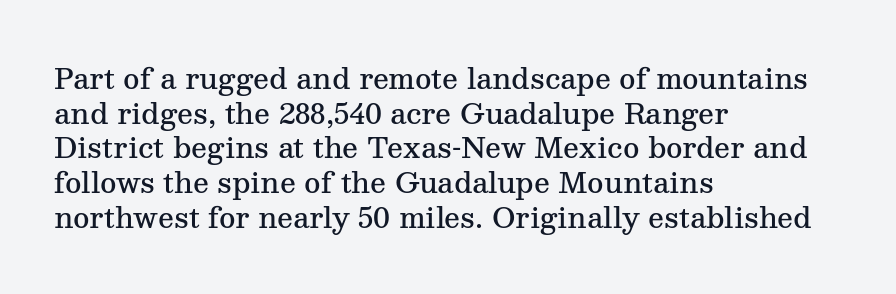
The type sits square on the baseline with zero lean. Check where the strokes stop: tiny serifs finish them off. Here the designer chose a conventional face with non-uniform glyph widths. The typesetter chose a ragged-right arrangement here. Beneath every word, the page is bare.
